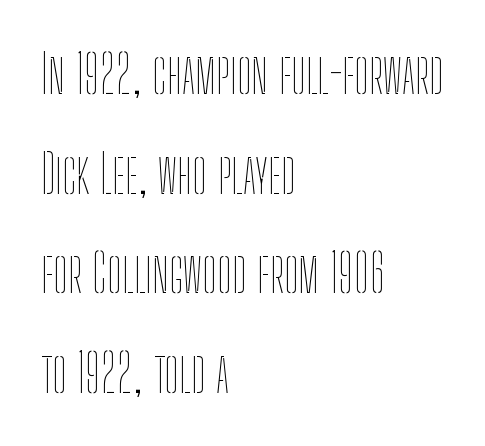
{"italic": "no", "bold": "no", "weight": "thin", "width": "condensed", "stroke_contrast": "low", "x_height": "medium", "monospaced": "no", "underline": "no", "align": "left", "line_spacing_ratio": 1.88, "letter_spacing": "normal", "letter_spacing_em": 0.0, "glyph_px": 53}
